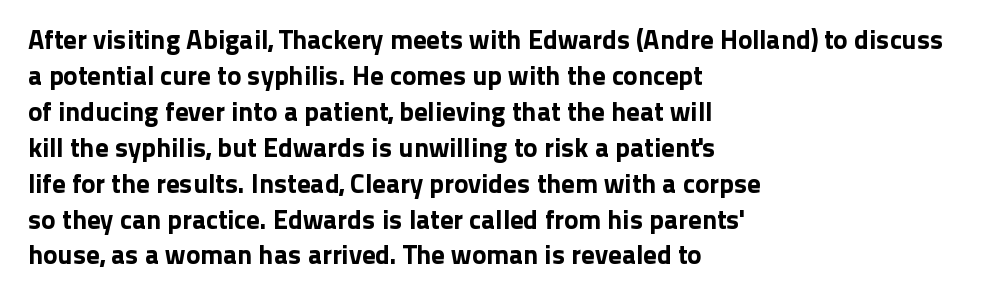
{"italic": "no", "underline": "no", "align": "left", "line_spacing": "normal", "line_spacing_ratio": 1.33, "letter_spacing": "normal", "letter_spacing_em": 0.0, "glyph_px": 27}
